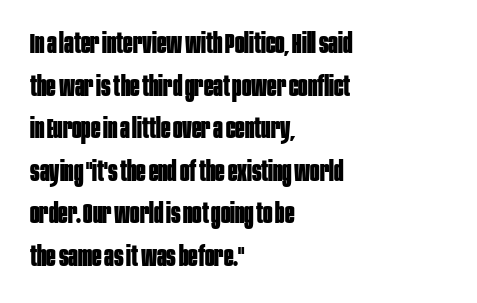
{"serif": "no", "italic": "no", "bold": "yes", "weight": "bold", "width": "condensed", "stroke_contrast": "low", "x_height": "large", "monospaced": "no", "underline": "no", "align": "left", "line_spacing": "normal", "line_spacing_ratio": 1.52, "letter_spacing": "normal", "letter_spacing_em": 0.0, "glyph_px": 28}
